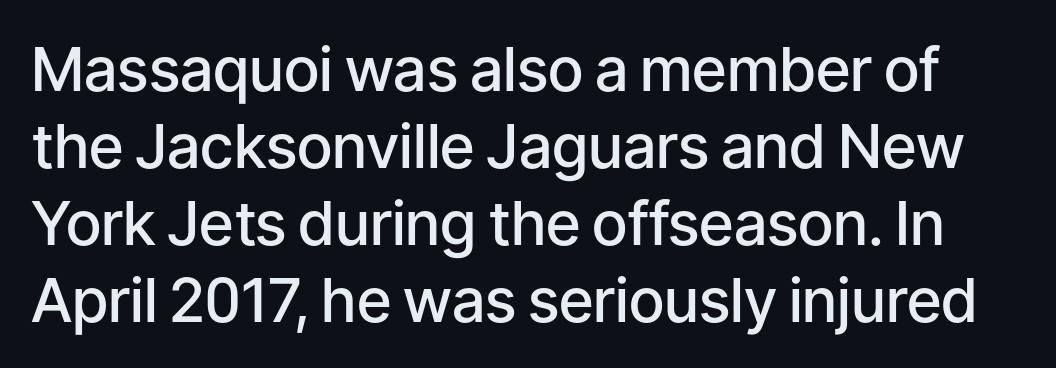
The area under the type is left untouched. Posture: vertical. Nothing sits at the stroke ends, so this counts as sans-serif. The letters advance in unequal steps, a hallmark of proportional type. You could call the tracking neutral — neither tight nor loose. A somewhat darkened texture: the type is semibold rather than bold.
